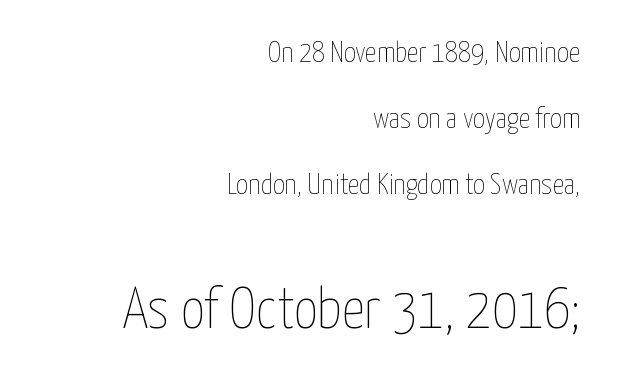
The image shows 58 px thin, condensed type, upright; set right-aligned, loose line spacing (2.28x), normal letter spacing, not underlined; the second (bottom) block is 2.0x larger; low stroke contrast and a medium x-height.
